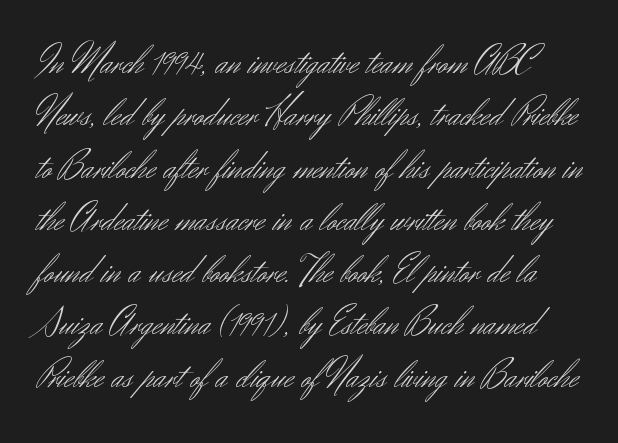
The type is set solid horizontally, with unmodified tracking. The typeface chosen for these lines omits serifs. The baseline area is clear. The block of text has a typical density, with ordinary space between rows. Do the characters align in a grid? No, the font is proportional.
